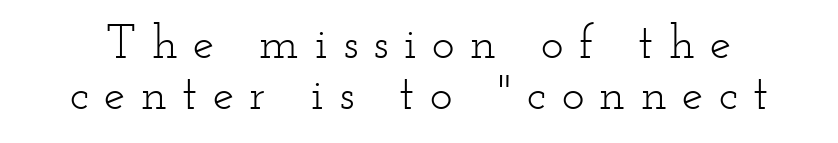
{"serif": "yes", "italic": "no", "bold": "no", "weight": "light", "width": "wide", "stroke_contrast": "low", "x_height": "small", "monospaced": "no", "underline": "no", "line_spacing": "tight", "line_spacing_ratio": 1.06, "letter_spacing": "wide", "letter_spacing_em": 0.32, "glyph_px": 48}
